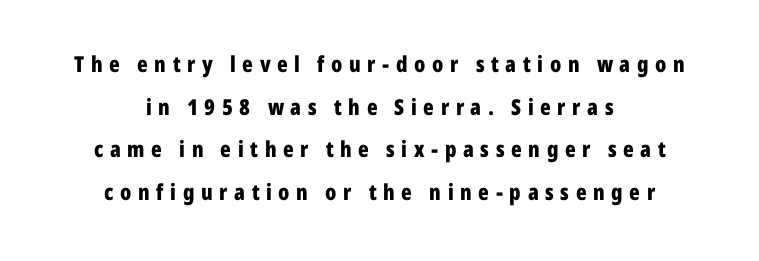
The image shows 22 px bold type, upright; set centered, loose line spacing (1.94x), unusually wide letter spacing (+0.3 em), not underlined.
